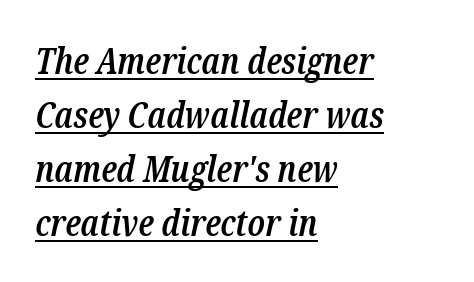
{"serif": "yes", "italic": "yes", "lean": "right", "slant_degrees": 12, "bold": "semi", "weight": "semibold", "width": "condensed", "stroke_contrast": "low", "x_height": "medium", "monospaced": "no", "underline": "yes", "align": "left", "line_spacing": "normal", "line_spacing_ratio": 1.5, "letter_spacing": "normal", "letter_spacing_em": 0.0, "glyph_px": 36}
